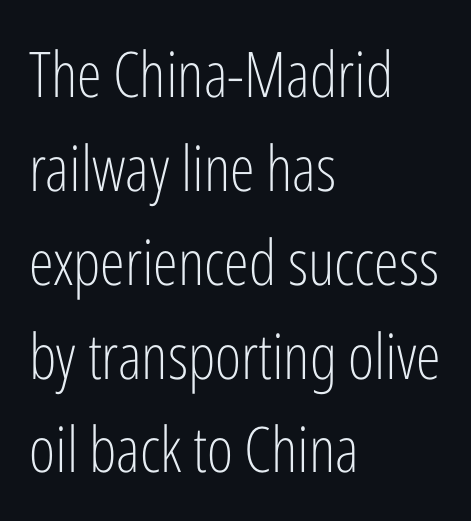
Normally led — the rows are evenly, conventionally spaced. Posture: upright roman. Here the designer chose a conventional face with non-uniform glyph widths. Lines of text with bare space underneath. The strokes are not fattened; the text isn't bold. There is no visible air inserted between adjacent glyphs.
